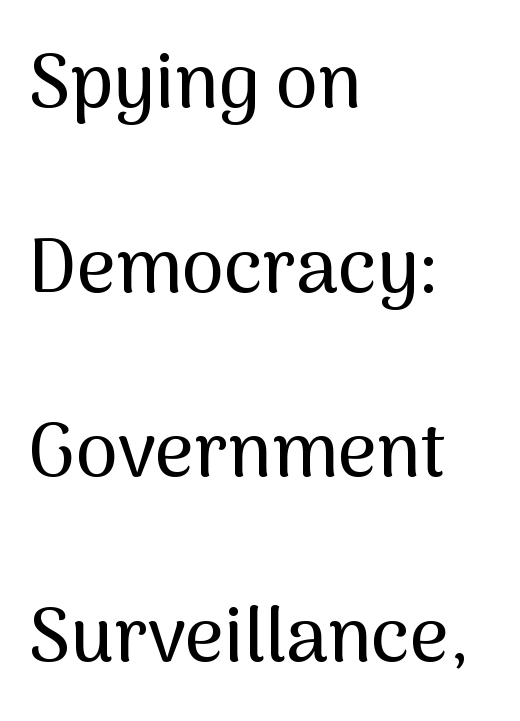
The image shows 76 px sans-serif type, upright; set left-aligned, loose line spacing (2.43x), normal letter spacing, not underlined; medium stroke contrast and a medium x-height.
